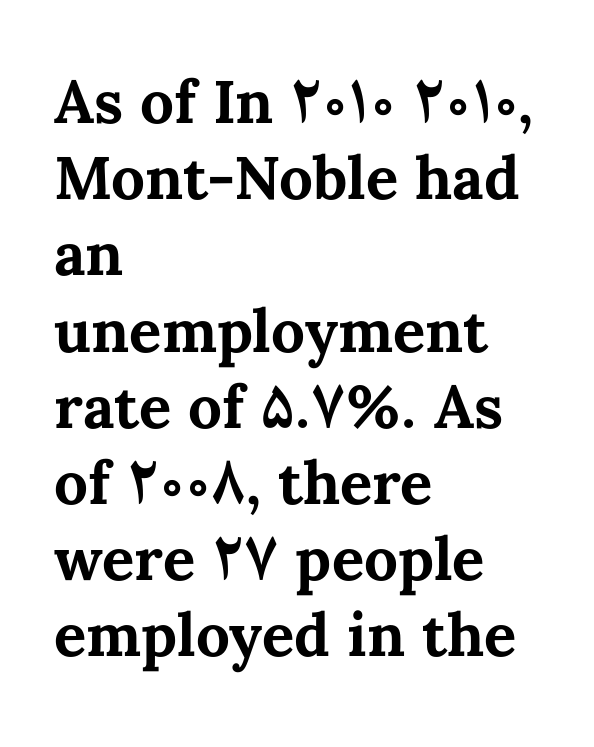
Q: Is the text bold? A: Yes.
Q: Is the text italic (slanted)? A: No, it is upright.
Q: Is the text underlined? A: No.
Q: How is the paragraph aligned? A: Left-aligned.
Q: Is the spacing between letters normal or unusually wide? A: Normal.
Q: Is the spacing between lines tight, normal or loose? A: Normal.
Q: Width (condensed, normal, or wide)? A: Normal.
Q: Stroke contrast? A: Medium.
Q: x-height? A: Medium.
Q: Monospaced? A: No.
